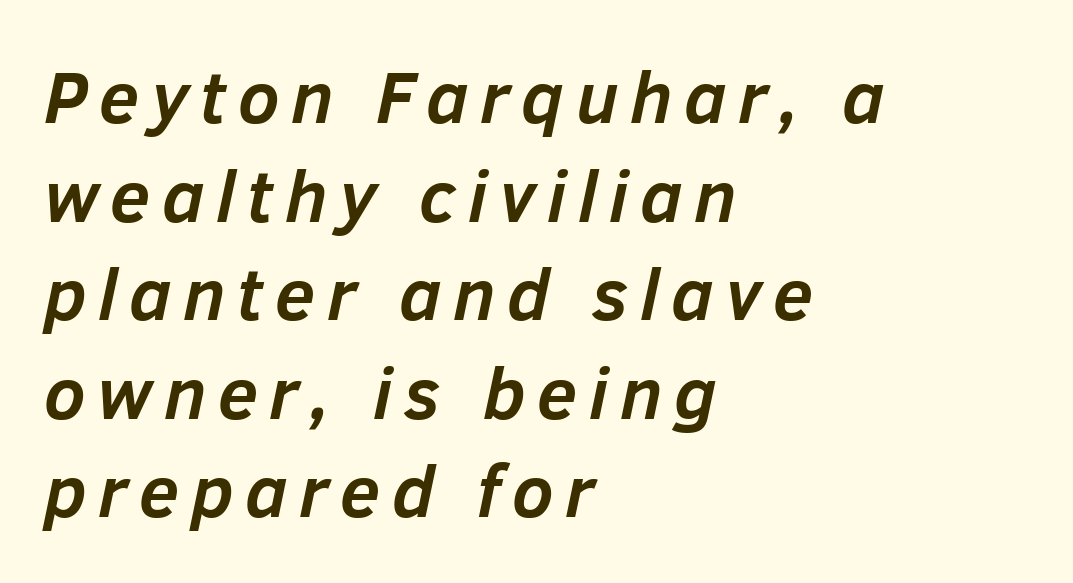
{"italic": "yes", "lean": "right", "slant_degrees": 12, "bold": "yes", "weight": "semibold", "width": "normal", "stroke_contrast": "low", "x_height": "medium", "monospaced": "no", "underline": "no", "align": "left", "line_spacing": "normal", "line_spacing_ratio": 1.35, "glyph_px": 73}
